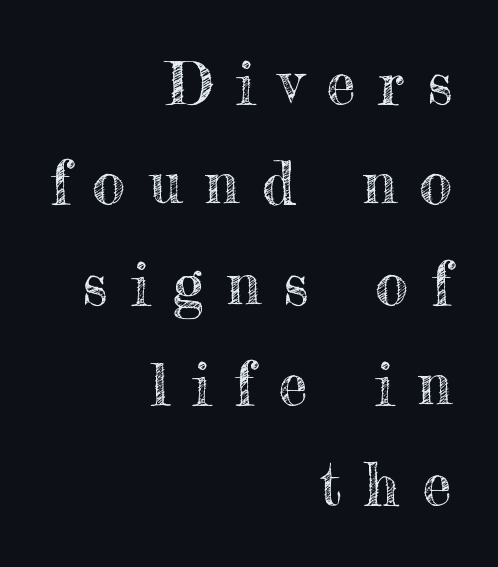
{"italic": "no", "width": "normal", "x_height": "small", "monospaced": "no", "underline": "no", "align": "right", "line_spacing": "normal", "line_spacing_ratio": 1.7, "letter_spacing": "wide", "letter_spacing_em": 0.39, "glyph_px": 59}
